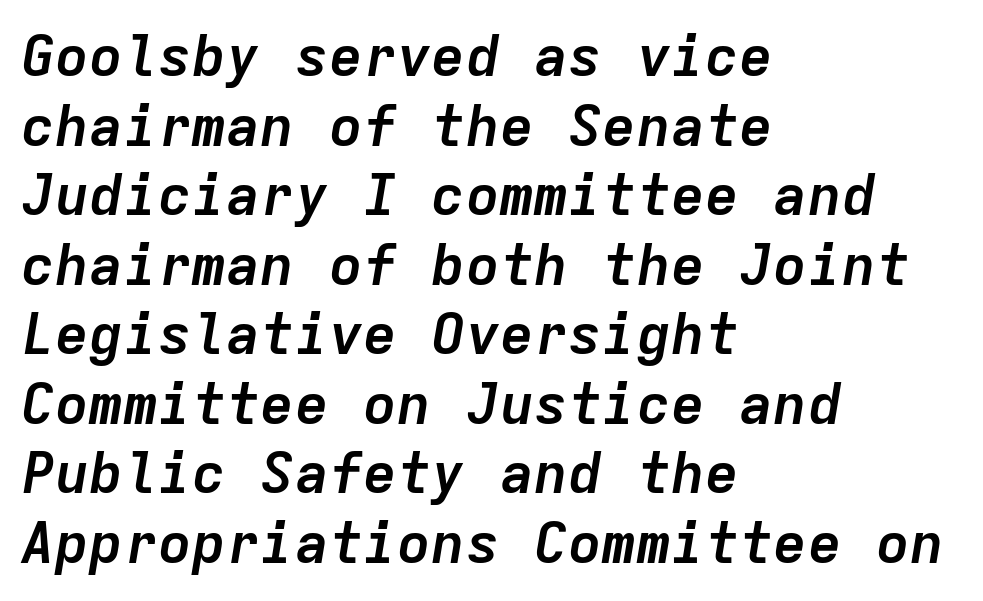
The image shows 57 px semibold type, italic (leaning right), monospaced; set left-aligned, line spacing 1.22x, normal letter spacing, not underlined; low stroke contrast and a medium x-height.
